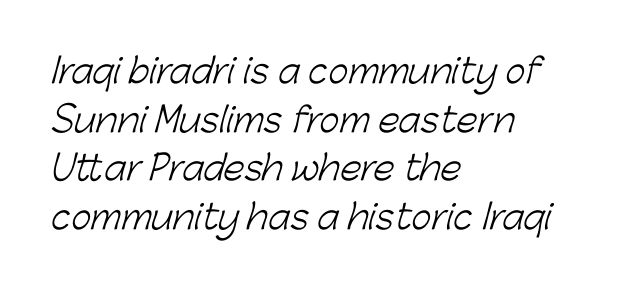
{"serif": "no", "bold": "no", "weight": "light", "width": "normal", "stroke_contrast": "low", "x_height": "medium", "monospaced": "no", "underline": "no", "align": "left", "line_spacing": "normal", "line_spacing_ratio": 1.43, "letter_spacing": "normal", "letter_spacing_em": 0.0, "glyph_px": 34}
